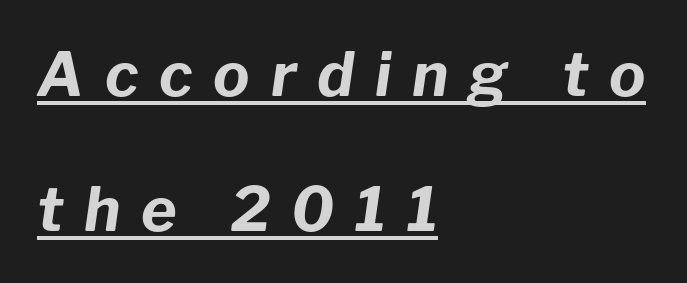
{"italic": "yes", "lean": "right", "slant_degrees": 8, "bold": "yes", "weight": "bold", "width": "normal", "stroke_contrast": "low", "x_height": "medium", "monospaced": "no", "underline": "yes", "align": "left", "line_spacing": "loose", "line_spacing_ratio": 2.21, "letter_spacing": "wide", "letter_spacing_em": 0.34, "glyph_px": 61}
